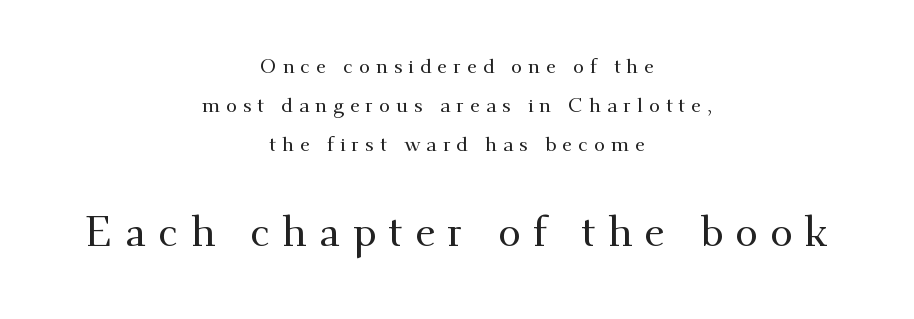
{"serif": "yes", "italic": "no", "width": "normal", "stroke_contrast": "medium", "x_height": "small", "monospaced": "no", "underline": "no", "align": "center", "line_spacing": "loose", "line_spacing_ratio": 1.94, "letter_spacing": "wide", "letter_spacing_em": 0.3, "larger_block": "second", "size_ratio": 2.05, "glyph_px": 41}
